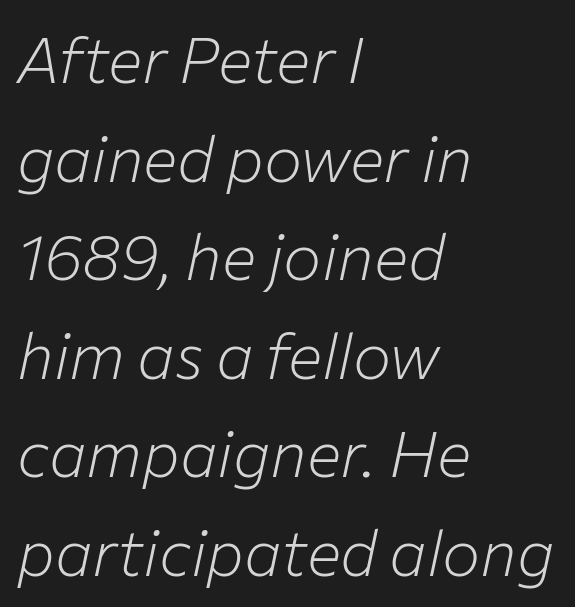
The image shows 64 px light type, italic (leaning right); set left-aligned, normal line spacing (1.54x), normal letter spacing, not underlined; low stroke contrast and a medium x-height.
